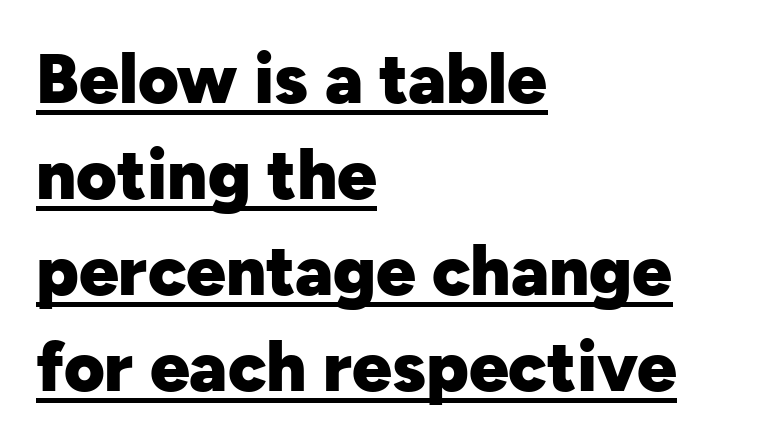
Q: Is the text bold? A: Yes.
Q: Is the text italic (slanted)? A: No, it is upright.
Q: Is the typeface a serif or a sans-serif typeface? A: Sans-serif.
Q: Is the text underlined? A: Yes.
Q: How is the paragraph aligned? A: Left-aligned.
Q: Is the spacing between letters normal or unusually wide? A: Normal.
Q: Is the spacing between lines tight, normal or loose? A: Normal.
Q: Width (condensed, normal, or wide)? A: Normal.
Q: Stroke contrast? A: Low.
Q: x-height? A: Medium.
Q: Monospaced? A: No.
